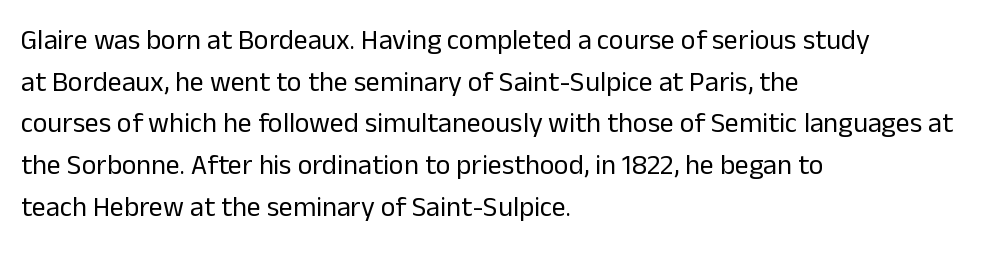
Q: Is the text bold? A: No.
Q: Is the text italic (slanted)? A: No, it is upright.
Q: Is the typeface a serif or a sans-serif typeface? A: Sans-serif.
Q: Is the text underlined? A: No.
Q: How is the paragraph aligned? A: Left-aligned.
Q: Is the spacing between letters normal or unusually wide? A: Normal.
Q: Is the spacing between lines tight, normal or loose? A: Normal.
Q: Width (condensed, normal, or wide)? A: Normal.
Q: Stroke contrast? A: Low.
Q: x-height? A: Medium.
Q: Monospaced? A: No.
